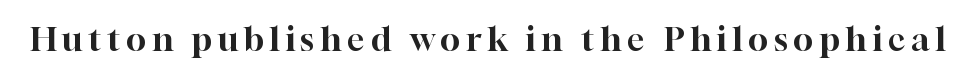
{"serif": "yes", "italic": "no", "width": "normal", "stroke_contrast": "high", "x_height": "medium", "monospaced": "no", "underline": "no", "glyph_px": 33}
